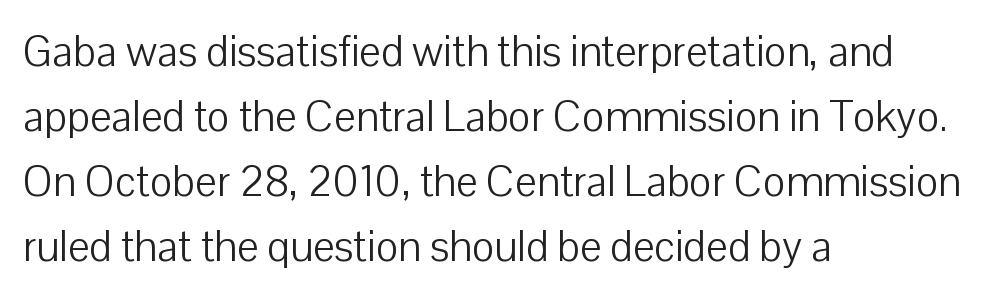
{"serif": "no", "italic": "no", "bold": "no", "weight": "light", "width": "normal", "stroke_contrast": "low", "x_height": "medium", "monospaced": "no", "underline": "no", "align": "left", "line_spacing": "normal", "line_spacing_ratio": 1.51, "letter_spacing": "normal", "letter_spacing_em": 0.0, "glyph_px": 43}
